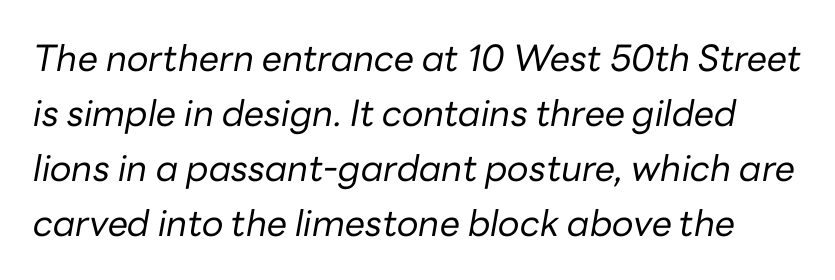
The type is set solid horizontally, with unmodified tracking. Compared with a typical body face, this is equally light or lighter still. The passage shown is not underscored anywhere. Characters are canted at an angle relative to the baseline's perpendicular. The letters advance in unequal steps, a hallmark of proportional type. Quick note: interline space is typical.
